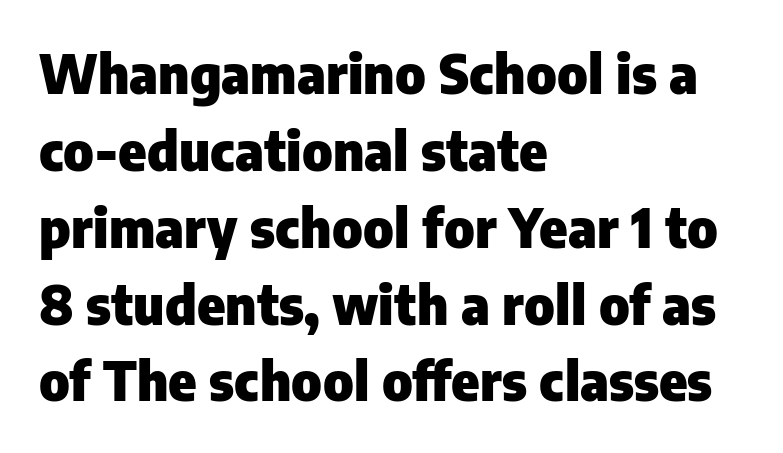
The foot of each line stays bare and open. The glyphs in this specimen are sans serif. Summary of vertical rhythm: regular, with standard interline spacing. The line texture is even and compact thanks to regular tracking.
